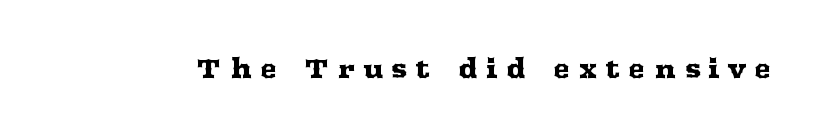
No word sits above an underline. This sample uses expanded letter spacing, leaving extra air between glyphs. Is there any slant? The stems are plumb.
